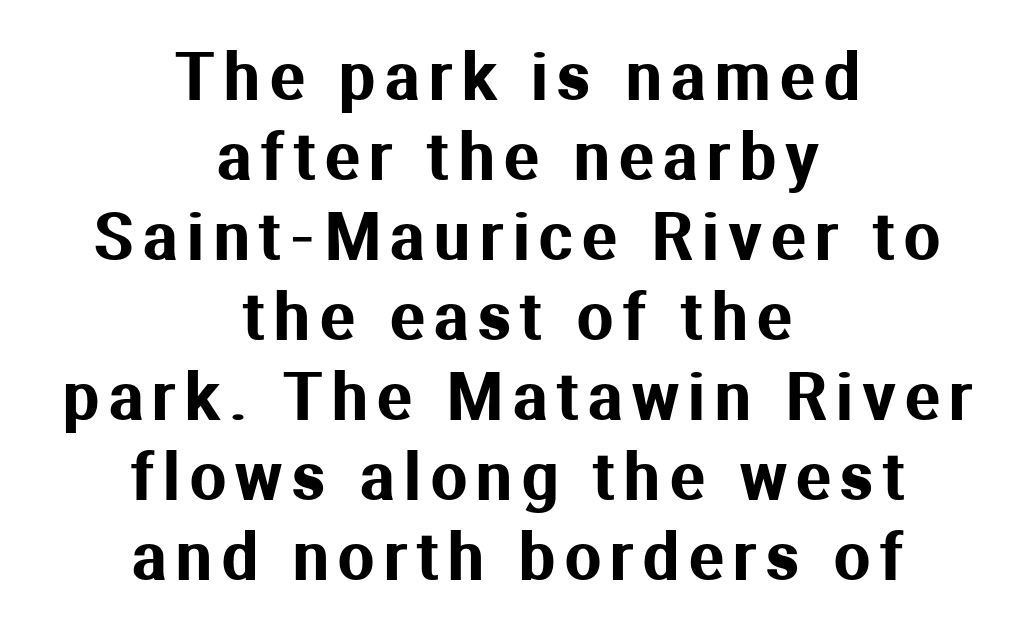
The image shows 64 px sans-serif type, upright; set centered, normal line spacing (1.25x), not underlined; medium stroke contrast and a medium x-height.
